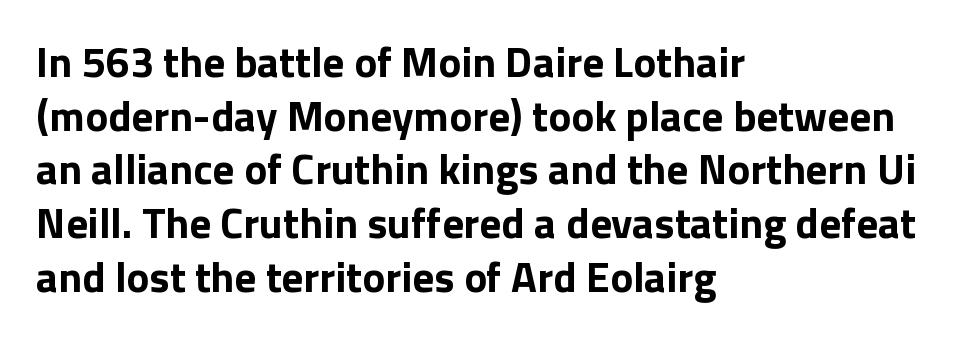
{"serif": "no", "italic": "no", "bold": "yes", "weight": "bold", "width": "normal", "stroke_contrast": "low", "x_height": "medium", "monospaced": "no", "underline": "no", "align": "left", "line_spacing": "normal", "line_spacing_ratio": 1.25, "letter_spacing": "normal", "letter_spacing_em": 0.0, "glyph_px": 43}
